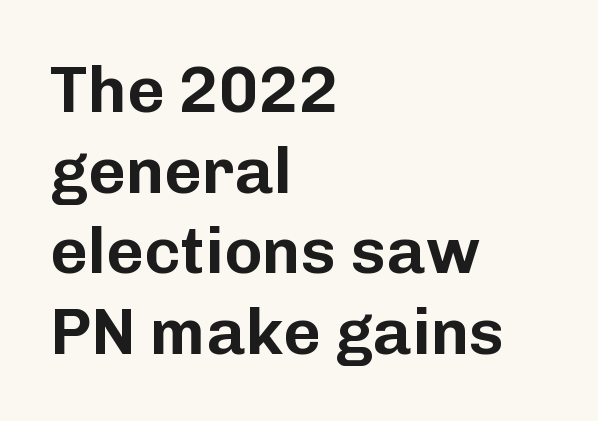
{"serif": "no", "italic": "no", "width": "normal", "stroke_contrast": "low", "x_height": "medium", "monospaced": "no", "underline": "no", "align": "left", "line_spacing_ratio": 1.24, "letter_spacing": "normal", "letter_spacing_em": 0.0, "glyph_px": 65}
